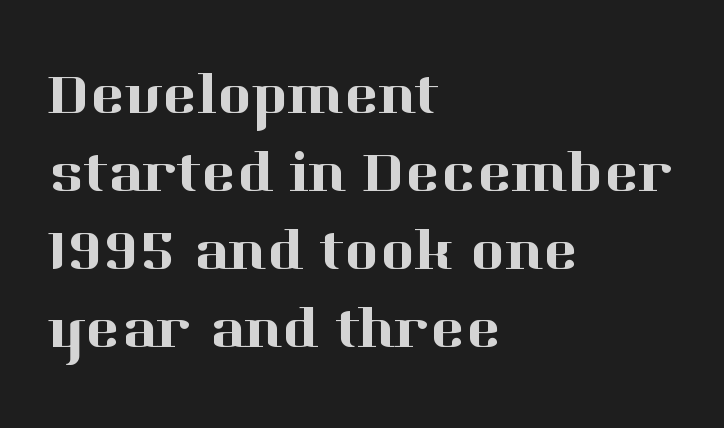
Q: Is the text italic (slanted)? A: No, it is upright.
Q: Is the typeface a serif or a sans-serif typeface? A: Serif.
Q: Is the text underlined? A: No.
Q: How is the paragraph aligned? A: Left-aligned.
Q: Is the spacing between letters normal or unusually wide? A: Normal.
Q: Is the spacing between lines tight, normal or loose? A: Normal.
Q: Width (condensed, normal, or wide)? A: Normal.
Q: Stroke contrast? A: High.
Q: x-height? A: Medium.
Q: Monospaced? A: No.
